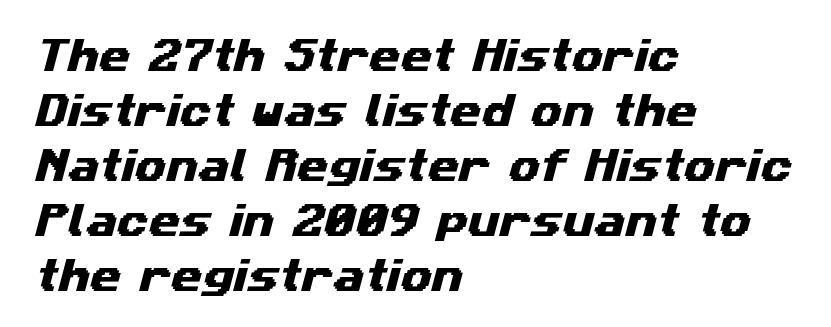
Does the copy run flush right? No — it runs flush left. Compared with typical body copy, the letter spacing here is the same. Note the varied advance widths — an 'i' is clearly narrower than an 'm'. The glyphs in this specimen are sans serif.
